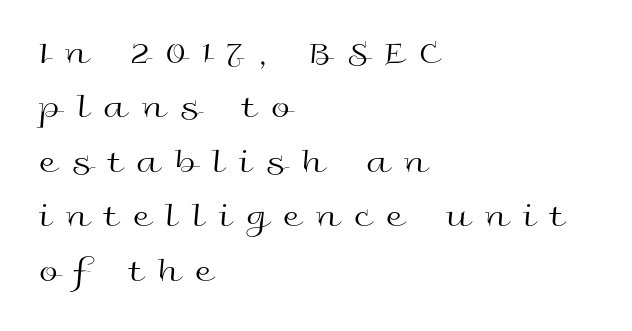
Typographically, this falls in the sans-serif category. Line beginnings align vertically; line endings do not. Does extra space separate the letters? Yes, quite a lot of it. This is the regular roman posture of the typeface.
